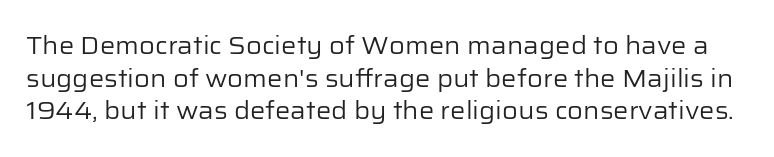
{"italic": "no", "bold": "no", "underline": "no", "line_spacing": "normal", "line_spacing_ratio": 1.36, "letter_spacing": "normal", "letter_spacing_em": 0.0, "glyph_px": 24}
